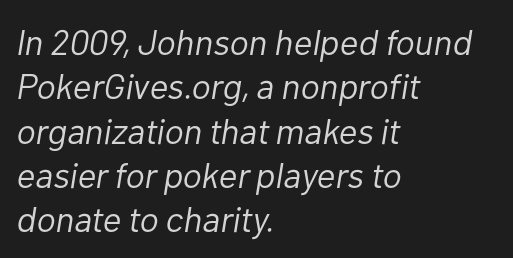
The image shows 36 px light type, italic (leaning right); set left-aligned, line spacing 1.23x, normal letter spacing, not underlined; low stroke contrast and a medium x-height.
